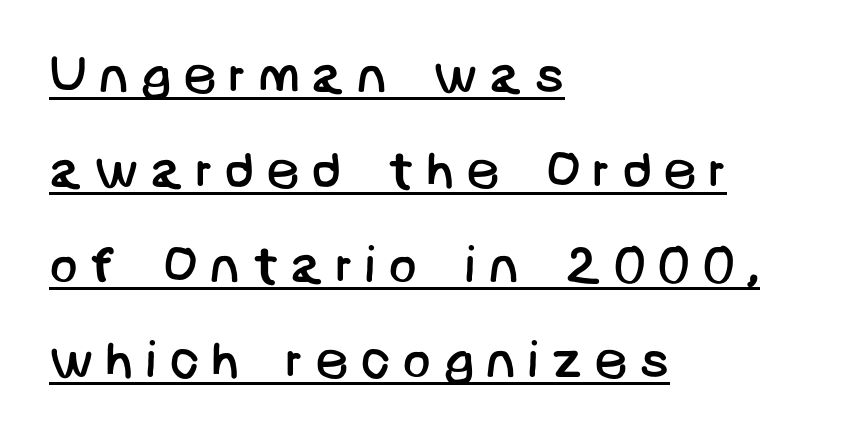
{"serif": "no", "bold": "no", "weight": "regular", "width": "normal", "stroke_contrast": "low", "x_height": "large", "underline": "yes", "align": "left", "line_spacing_ratio": 1.79, "letter_spacing": "wide", "letter_spacing_em": 0.21, "glyph_px": 53}
